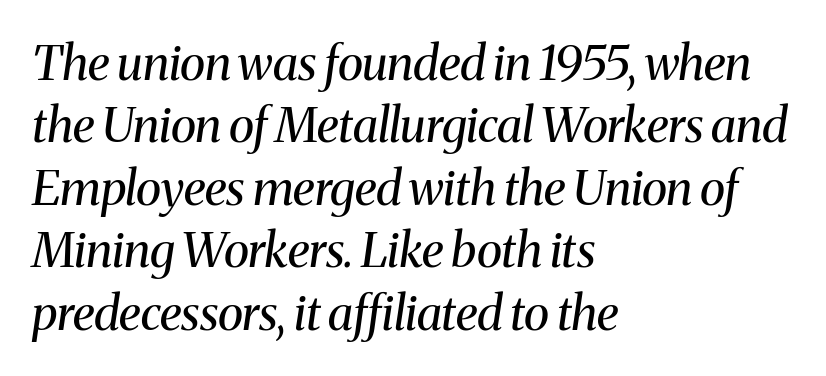
The image shows 48 px regular-weight serif type, italic (leaning right); set left-aligned, normal line spacing (1.3x), normal letter spacing, not underlined; medium stroke contrast and a medium x-height.
